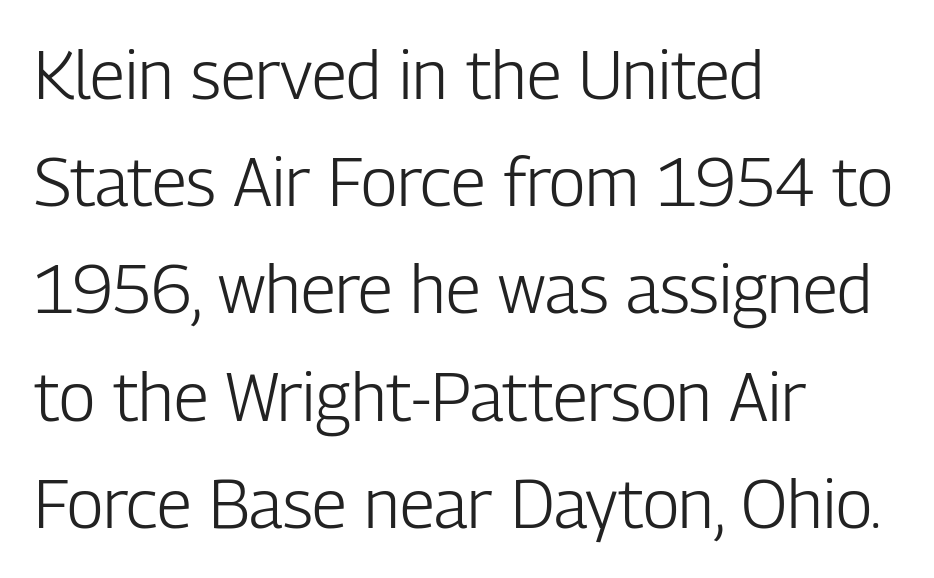
{"serif": "no", "italic": "no", "bold": "no", "weight": "light", "width": "condensed", "stroke_contrast": "low", "x_height": "medium", "monospaced": "no", "underline": "no", "align": "left", "line_spacing": "normal", "line_spacing_ratio": 1.6, "letter_spacing": "normal", "letter_spacing_em": 0.0, "glyph_px": 67}
